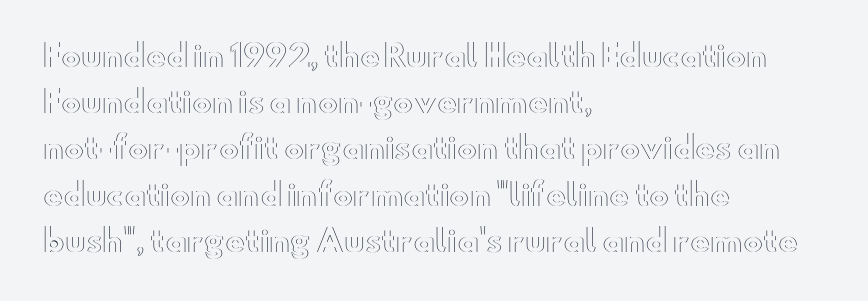
A classic flush-left, rag-right setting is used for this passage. Evenly set lines give the paragraph a standard silhouette. This sample has the flowing, uneven cadence of proportional lettering. These lines keep a tight, regular rhythm from letter to letter.
